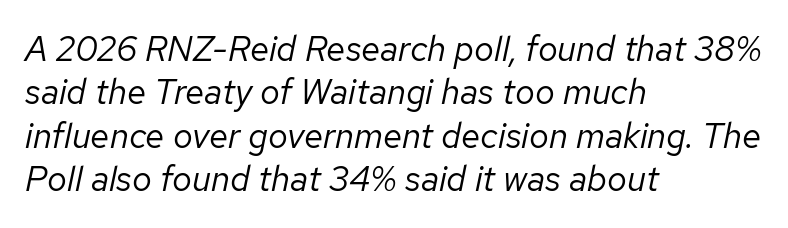
Q: Is the text bold? A: No.
Q: Is the text italic (slanted)? A: Yes, it leans right by about 12 degrees.
Q: Is the text underlined? A: No.
Q: How is the paragraph aligned? A: Left-aligned.
Q: Is the spacing between letters normal or unusually wide? A: Normal.
Q: Width (condensed, normal, or wide)? A: Normal.
Q: Stroke contrast? A: Low.
Q: x-height? A: Medium.
Q: Monospaced? A: No.
